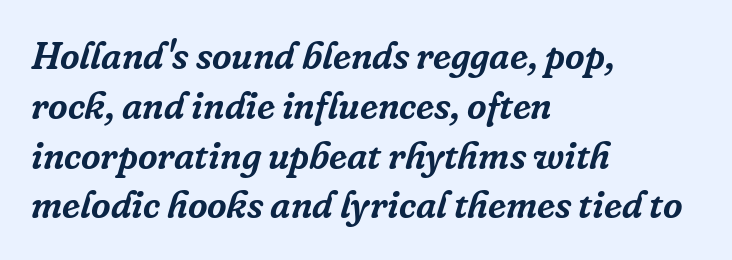
The image shows 38 px serif type, italic (leaning right); set left-aligned, normal line spacing (1.31x), normal letter spacing, not underlined; low stroke contrast and a medium x-height.
